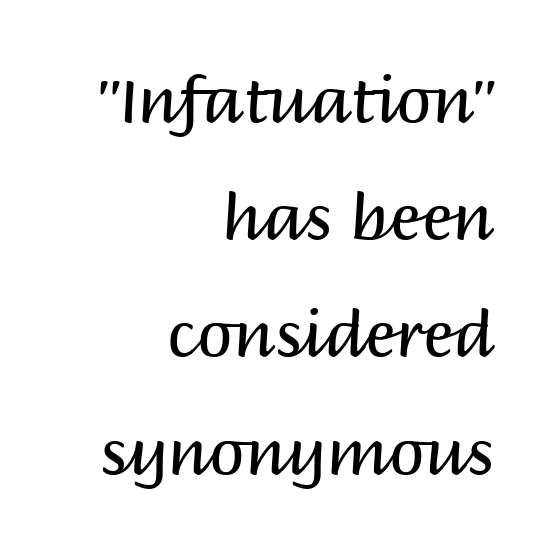
Q: Is the text bold? A: No.
Q: Is the text italic (slanted)? A: Yes.
Q: Is the typeface a serif or a sans-serif typeface? A: Sans-serif.
Q: Is the text underlined? A: No.
Q: How is the paragraph aligned? A: Right-aligned.
Q: Is the spacing between letters normal or unusually wide? A: Normal.
Q: Width (condensed, normal, or wide)? A: Normal.
Q: Stroke contrast? A: Medium.
Q: x-height? A: Large.
Q: Monospaced? A: No.
